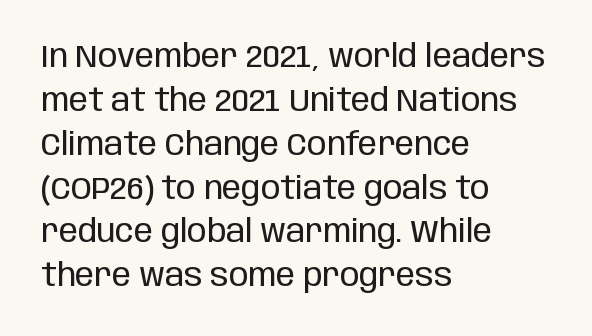
{"serif": "no", "italic": "no", "bold": "no", "weight": "regular", "width": "condensed", "stroke_contrast": "low", "x_height": "large", "monospaced": "no", "underline": "no", "align": "left", "line_spacing": "normal", "line_spacing_ratio": 1.37, "letter_spacing": "normal", "letter_spacing_em": 0.0, "glyph_px": 32}
